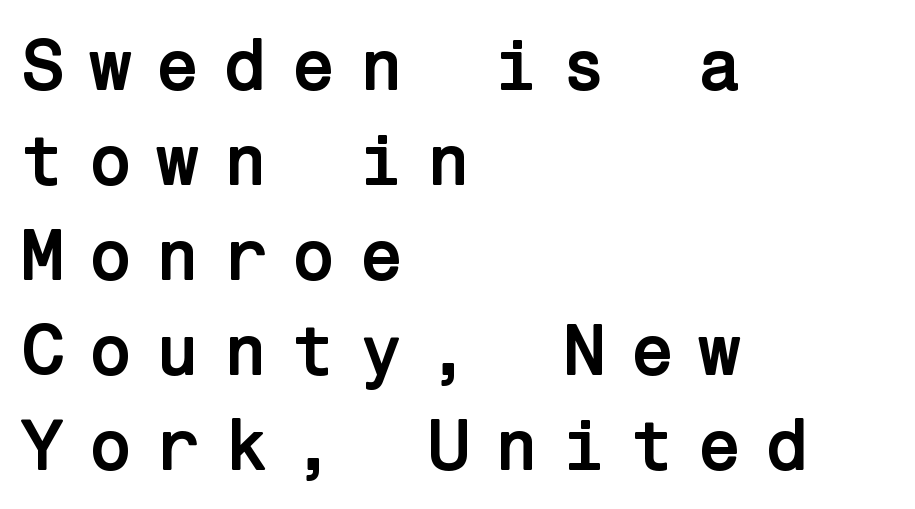
Teacher's note: observe the even left margin — that is flush-left alignment. Regarding serifs, this sample does without them. The letters are spread apart with noticeably loose tracking. The baseline area is clear. In terms of weight, the rendering is a true, heavy bold.
